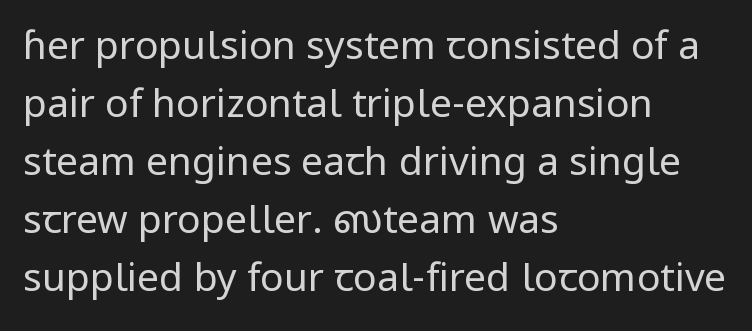
No feet cap the strokes, marking this as sans-serif type. Stroke mass is kept to a normal reading level or below. Vertically, the passage feels balanced, rows spaced as you'd expect. Students, note that the glyphs here touch the page at normal intervals. Looks like regular typesetting: each glyph gets only the width it needs. This rendering features lettering with no underline.
